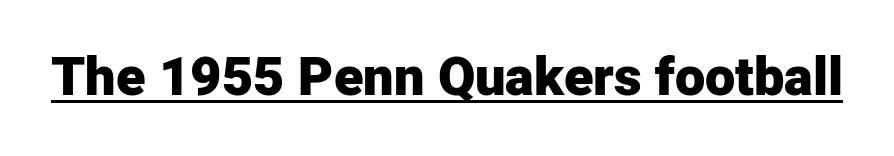
{"serif": "no", "italic": "no", "bold": "yes", "weight": "heavy", "width": "normal", "stroke_contrast": "low", "x_height": "medium", "monospaced": "no", "underline": "yes", "letter_spacing": "normal", "letter_spacing_em": 0.0, "glyph_px": 54}
